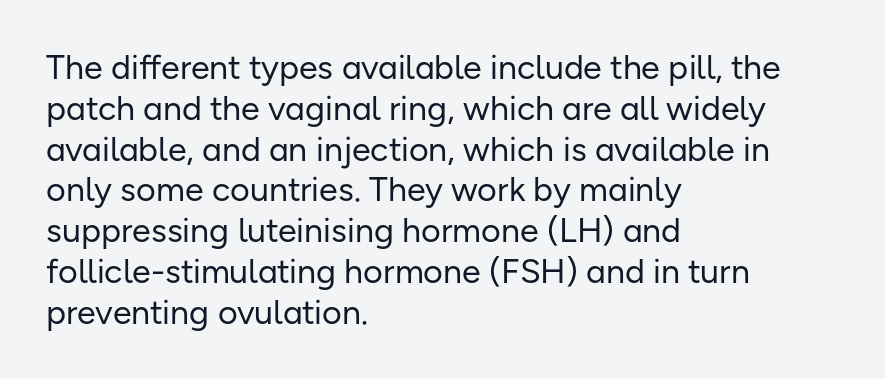
Q: Is the text bold? A: No.
Q: Is the text italic (slanted)? A: No, it is upright.
Q: Is the typeface a serif or a sans-serif typeface? A: Sans-serif.
Q: Is the text underlined? A: No.
Q: How is the paragraph aligned? A: Left-aligned.
Q: Is the spacing between letters normal or unusually wide? A: Normal.
Q: Width (condensed, normal, or wide)? A: Normal.
Q: Stroke contrast? A: Low.
Q: x-height? A: Medium.
Q: Monospaced? A: No.
